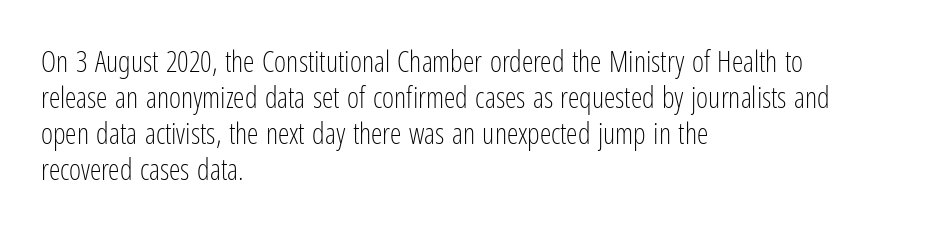
Q: Is the text bold? A: No.
Q: Is the text italic (slanted)? A: No, it is upright.
Q: Is the typeface a serif or a sans-serif typeface? A: Sans-serif.
Q: Is the text underlined? A: No.
Q: How is the paragraph aligned? A: Left-aligned.
Q: Is the spacing between letters normal or unusually wide? A: Normal.
Q: Width (condensed, normal, or wide)? A: Condensed.
Q: Stroke contrast? A: Low.
Q: x-height? A: Medium.
Q: Monospaced? A: No.
